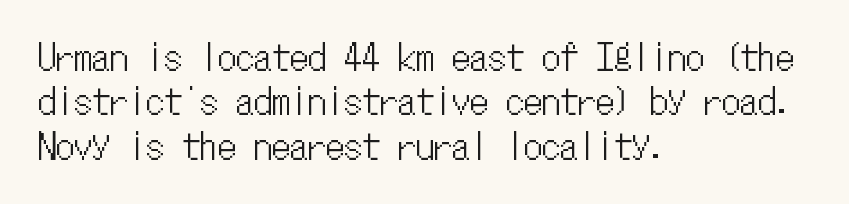
The image shows 36 px condensed type, upright, monospaced; set left-aligned, line spacing 1.23x, normal letter spacing, not underlined; low stroke contrast and a medium x-height.
